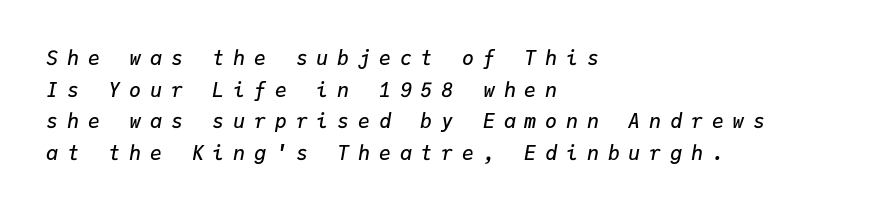
In CSS terms this would be text-align: left. Strokes here are thickened, but only to semibold level. Slanted lettering throughout. The words here are not underlined.
